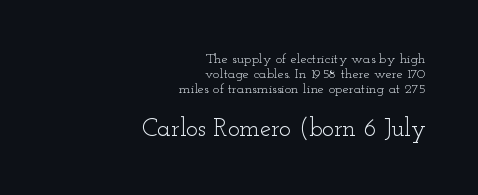
{"italic": "no", "bold": "no", "underline": "no", "align": "right", "line_spacing": "tight", "line_spacing_ratio": 1.07, "letter_spacing": "normal", "letter_spacing_em": 0.0, "larger_block": "second", "size_ratio": 1.79, "glyph_px": 25}
